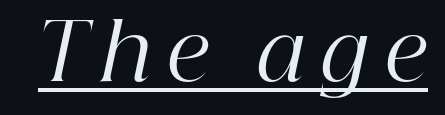
{"serif": "yes", "italic": "yes", "lean": "right", "slant_degrees": 12, "bold": "no", "weight": "regular", "width": "normal", "stroke_contrast": "high", "x_height": "medium", "monospaced": "no", "underline": "yes", "letter_spacing": "wide", "letter_spacing_em": 0.21, "glyph_px": 78}
